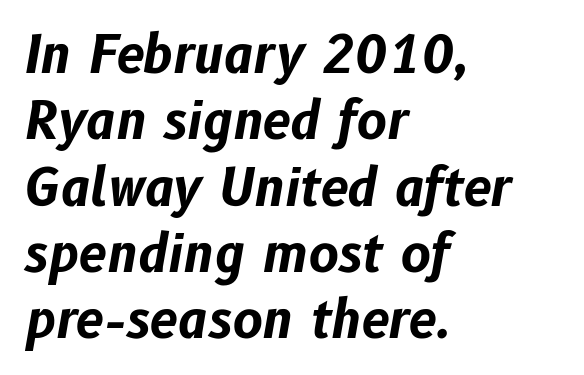
The image shows 51 px bold type, italic (leaning right); set left-aligned, normal line spacing (1.3x), normal letter spacing, not underlined; low stroke contrast and a medium x-height.
